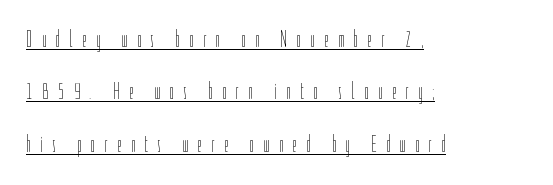
Q: Is the text bold? A: No.
Q: Is the text italic (slanted)? A: No, it is upright.
Q: Is the text underlined? A: Yes.
Q: How is the paragraph aligned? A: Left-aligned.
Q: Is the spacing between letters normal or unusually wide? A: Unusually wide.
Q: Is the spacing between lines tight, normal or loose? A: Loose.
